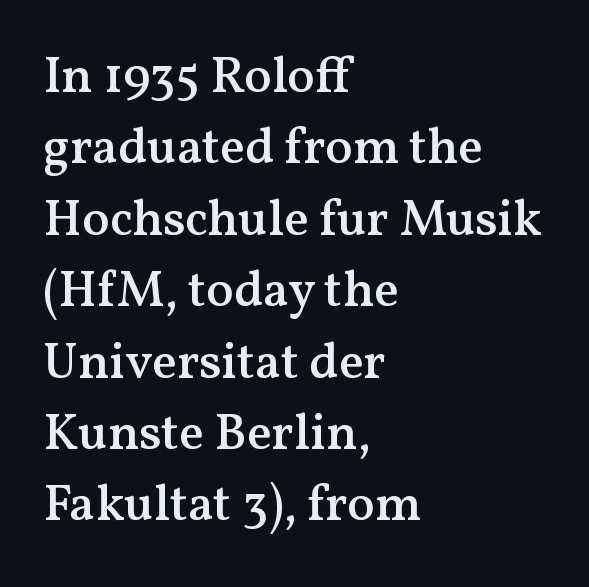
The image shows 51 px semibold serif type, upright; set left-aligned, normal line spacing (1.4x), normal letter spacing, not underlined; medium stroke contrast and a medium x-height.
